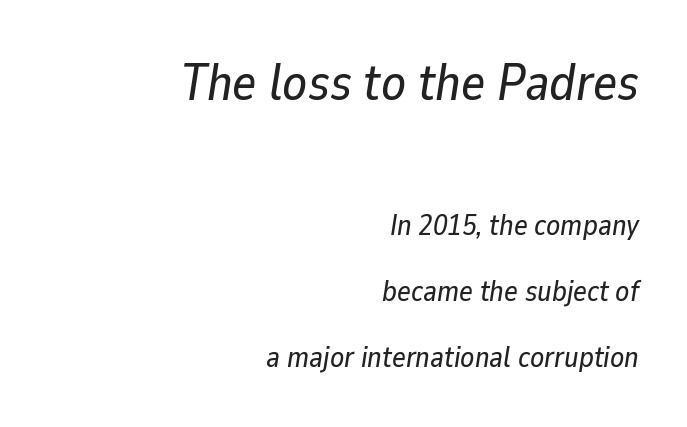
{"italic": "yes", "lean": "right", "slant_degrees": 9, "width": "normal", "stroke_contrast": "low", "x_height": "medium", "monospaced": "no", "underline": "no", "align": "right", "line_spacing": "loose", "line_spacing_ratio": 2.28, "letter_spacing": "normal", "letter_spacing_em": 0.0, "larger_block": "first", "size_ratio": 1.76, "glyph_px": 51}
